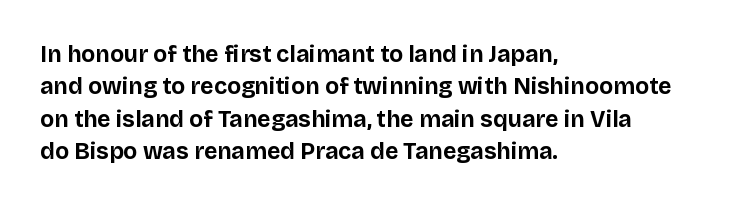
{"italic": "no", "bold": "yes", "underline": "no", "align": "left", "line_spacing": "normal", "line_spacing_ratio": 1.41, "letter_spacing": "normal", "letter_spacing_em": 0.0, "glyph_px": 23}
